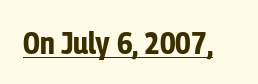
Typographically, this falls in the sans-serif category. The glyphs have the mass of a bold cut. The face used here is proportionally spaced, like ordinary book or web type. The lettering stays uniformly vertical, giving the passage a roman look. Beneath each row of characters lies a ruled line. Default kerning and tracking; the words read as compact shapes.
